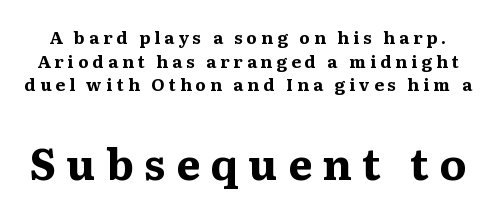
{"serif": "yes", "italic": "no", "bold": "yes", "weight": "bold", "width": "normal", "stroke_contrast": "medium", "x_height": "medium", "monospaced": "no", "underline": "no", "line_spacing": "normal", "line_spacing_ratio": 1.39, "letter_spacing": "wide", "letter_spacing_em": 0.24, "larger_block": "second", "size_ratio": 2.53, "glyph_px": 43}
